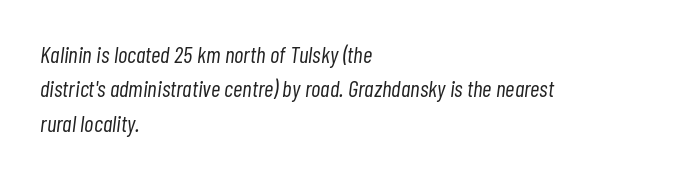
The designer left line spacing at the default. Does the copy run flush right? No — it runs flush left. The type is set solid horizontally, with unmodified tracking. Stroke thickness stays within the range of a standard reading face or lighter. You can tell it's italic because the verticals aren't actually vertical.
